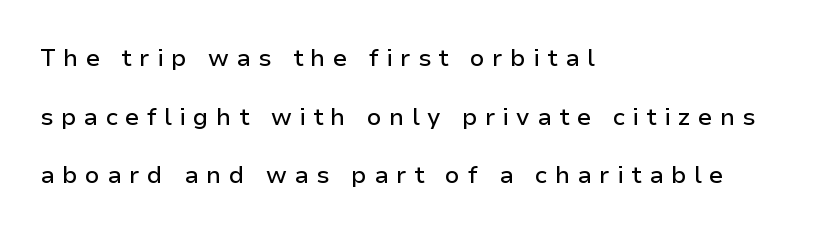
The image shows 24 px text type, upright; set left-aligned, loose line spacing (2.44x), unusually wide letter spacing (+0.3 em), not underlined.
